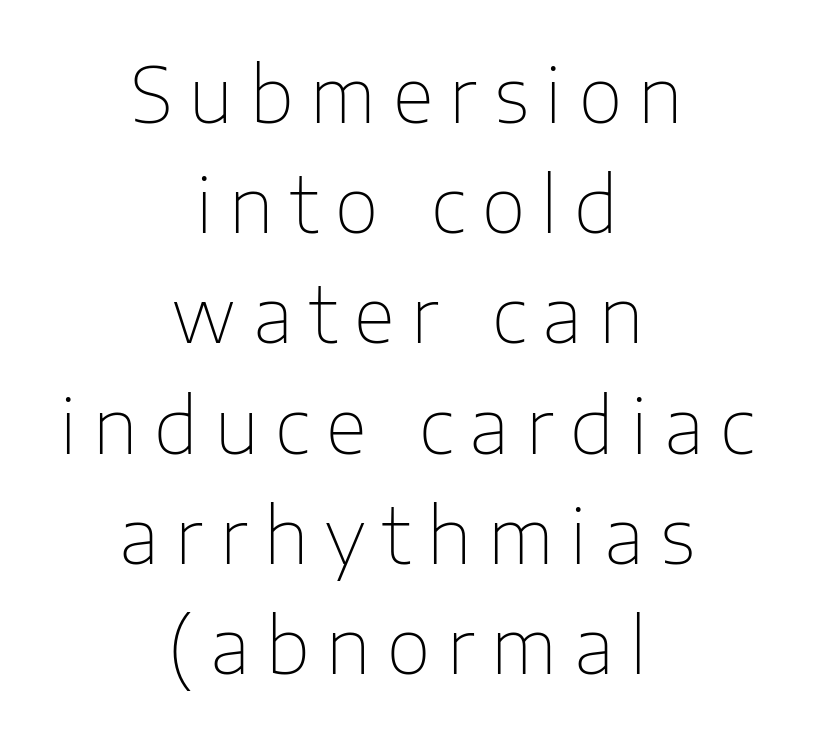
Glance below the letters and you will spot only blank space. Each new line begins a customary step beneath the previous one. The paragraph has two soft edges and a firm central axis. Each stroke keeps to a modest, everyday thickness or less. You could not count columns in this text — the font is proportionally spaced. These lines were composed using upright roman letters.
